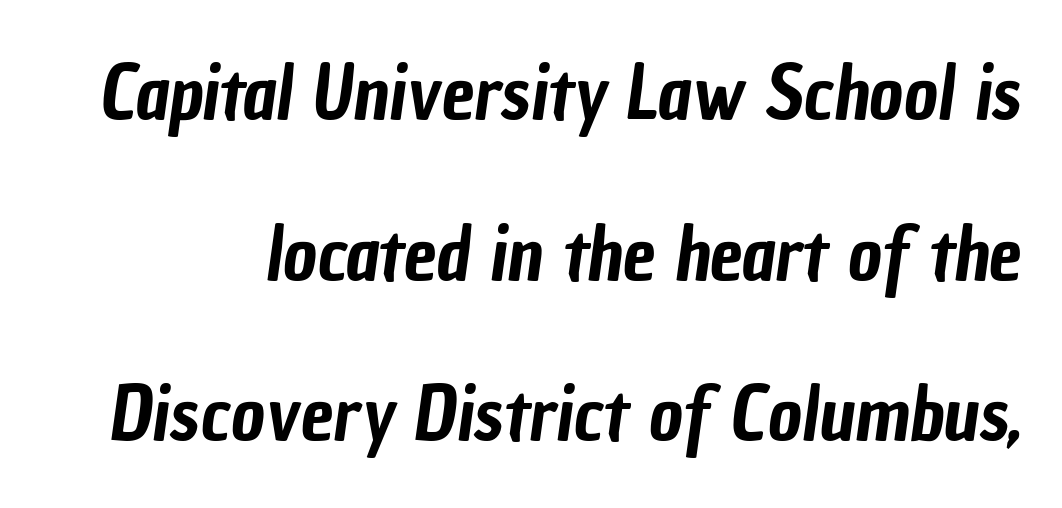
This block would shrink considerably if given ordinary leading; it's expanded now. Looks like regular typesetting: each glyph gets only the width it needs. Tracking value appears to be zero — textbook default spacing. A clean baseline with only descenders dipping below it. The passage shown is typeset with a sans-serif family.
